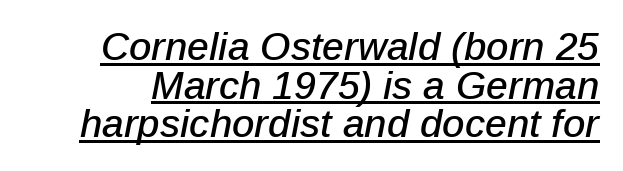
You could not count columns in this text — the font is proportionally spaced. In terms of leading, this rendering errs on the cramped side. Students, note that the glyphs here touch the page at normal intervals. Compared with ordinary roman type, these characters are visibly tilted. Decoration check: the copy is underlined.
